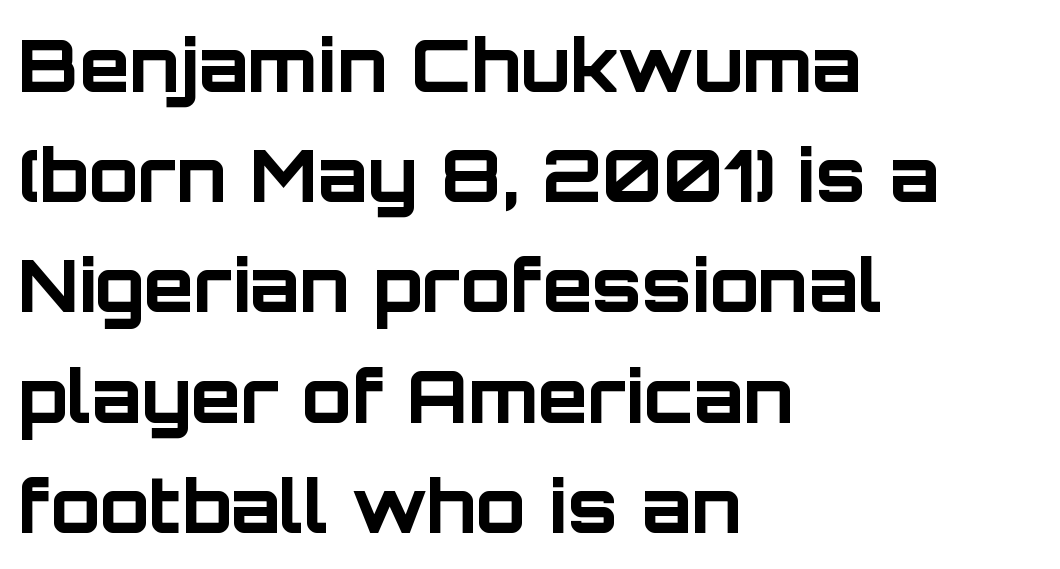
The image shows 73 px bold sans-serif type, upright; set left-aligned, normal line spacing (1.51x), normal letter spacing, not underlined; low stroke contrast and a large x-height.
